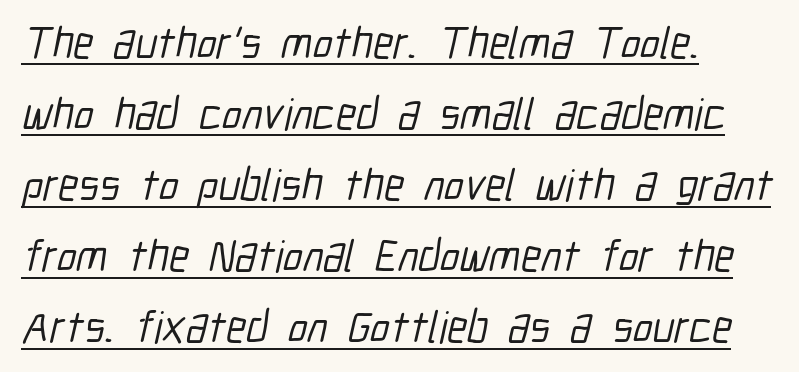
{"serif": "no", "width": "condensed", "stroke_contrast": "low", "x_height": "medium", "monospaced": "no", "underline": "yes", "align": "left", "line_spacing": "normal", "line_spacing_ratio": 1.58, "letter_spacing": "normal", "letter_spacing_em": 0.0, "glyph_px": 45}
